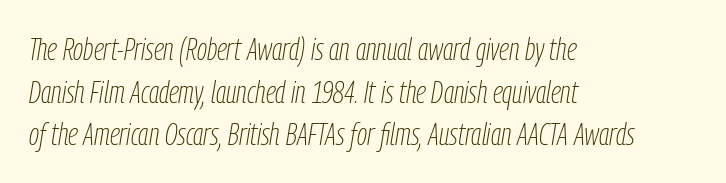
{"italic": "yes", "lean": "right", "slant_degrees": 9, "bold": "no", "weight": "thin", "width": "condensed", "stroke_contrast": "low", "x_height": "medium", "monospaced": "no", "underline": "no", "align": "left", "line_spacing": "normal", "line_spacing_ratio": 1.33, "letter_spacing": "normal", "letter_spacing_em": 0.0, "glyph_px": 32}
